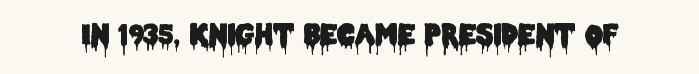
Q: Is the text italic (slanted)? A: No, it is upright.
Q: Is the typeface a serif or a sans-serif typeface? A: Sans-serif.
Q: Is the text underlined? A: No.
Q: Is the spacing between letters normal or unusually wide? A: Normal.
Q: Width (condensed, normal, or wide)? A: Condensed.
Q: Stroke contrast? A: Low.
Q: x-height? A: Large.
Q: Monospaced? A: No.
